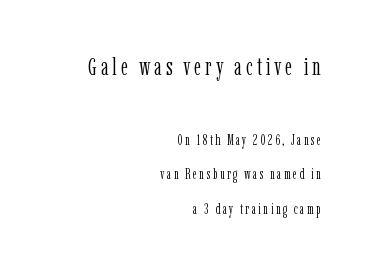
The typography opts for an upright posture over an oblique one. Underline: absent. Caption: multi-line text, flush right, ragged left. Scale decreases going downward across the two blocks. Widely set lines give the paragraph a tall, airy silhouette.
